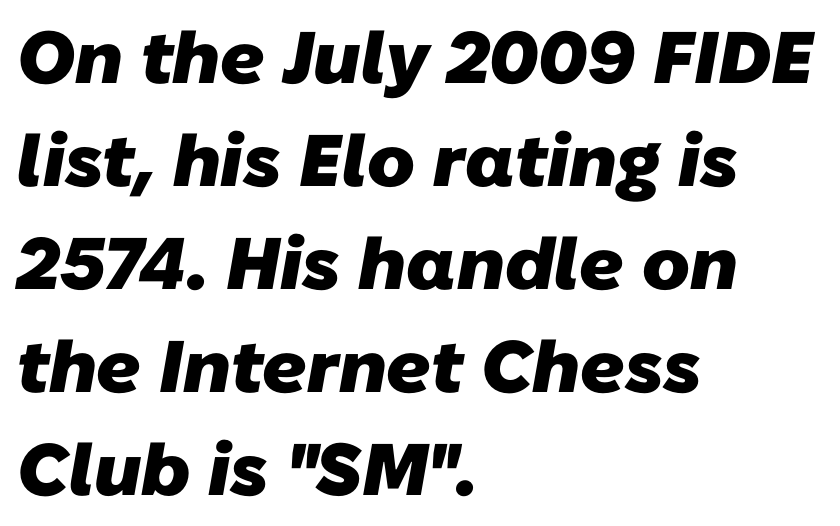
{"serif": "no", "bold": "yes", "weight": "heavy", "width": "normal", "stroke_contrast": "low", "x_height": "medium", "monospaced": "no", "underline": "no", "align": "left", "line_spacing": "normal", "line_spacing_ratio": 1.41, "letter_spacing": "normal", "letter_spacing_em": 0.0, "glyph_px": 73}
